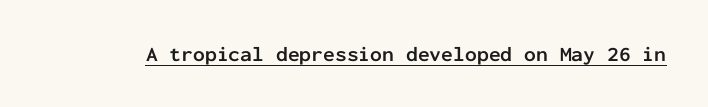
The image shows 21 px bold type, upright; set normal letter spacing, underlined.
